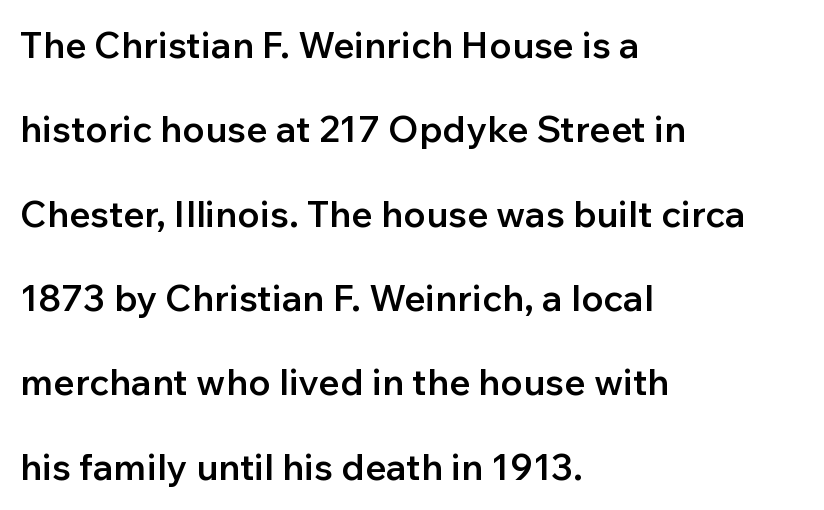
Q: Is the text bold? A: Semi-bold.
Q: Is the text italic (slanted)? A: No, it is upright.
Q: Is the typeface a serif or a sans-serif typeface? A: Sans-serif.
Q: Is the text underlined? A: No.
Q: How is the paragraph aligned? A: Left-aligned.
Q: Is the spacing between letters normal or unusually wide? A: Normal.
Q: Is the spacing between lines tight, normal or loose? A: Loose.
Q: Width (condensed, normal, or wide)? A: Normal.
Q: Stroke contrast? A: Low.
Q: x-height? A: Medium.
Q: Monospaced? A: No.
